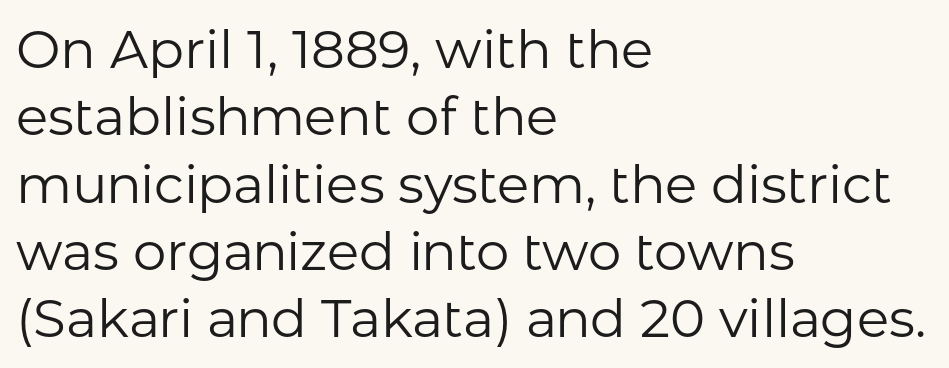
Beneath every word, the page is bare. Is this a heavy cut? Hardly; it is regular or lighter. Ascenders rise straight up at ninety degrees. Note the varied advance widths — an 'i' is clearly narrower than an 'm'.
